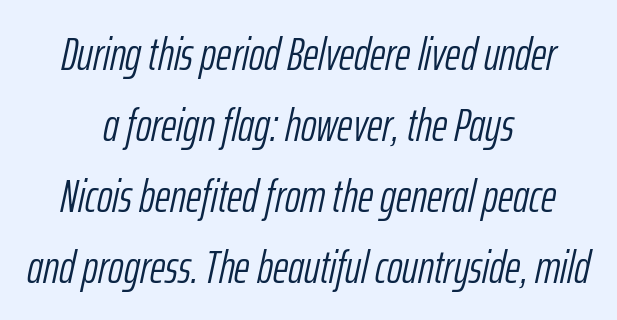
The image shows 47 px light, condensed type, italic (leaning right); set centered, normal line spacing (1.51x), normal letter spacing, not underlined; low stroke contrast and a medium x-height.
